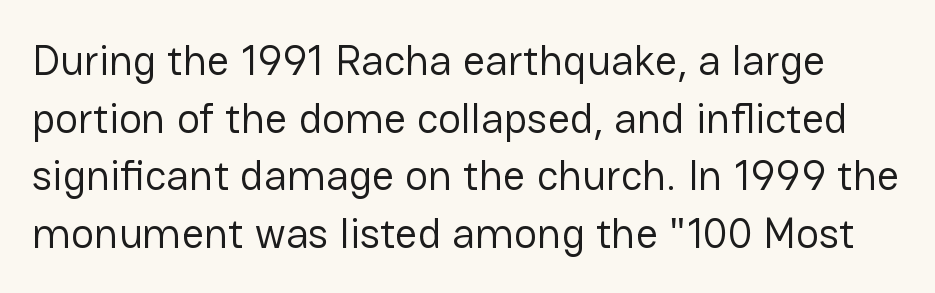
A quiet, ordinary-to-light weight characterises the typeface. The glyphs are unaccompanied by any horizontal stroke below them. Does the lettering tilt? It doesn't — this is upright. How are the letters spaced? Ordinarily, with no added tracking. Typographically, this falls in the sans-serif category.
